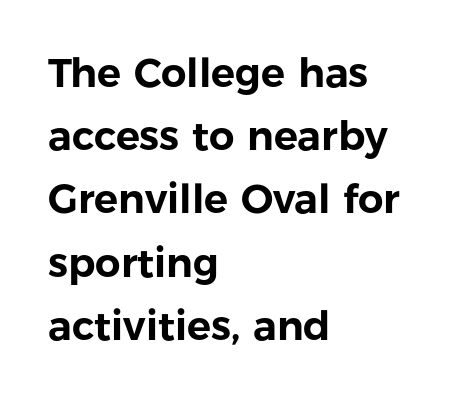
Q: Is the text italic (slanted)? A: No, it is upright.
Q: Is the typeface a serif or a sans-serif typeface? A: Sans-serif.
Q: Is the text underlined? A: No.
Q: How is the paragraph aligned? A: Left-aligned.
Q: Is the spacing between letters normal or unusually wide? A: Normal.
Q: Is the spacing between lines tight, normal or loose? A: Normal.
Q: Width (condensed, normal, or wide)? A: Normal.
Q: Stroke contrast? A: Low.
Q: x-height? A: Medium.
Q: Monospaced? A: No.
